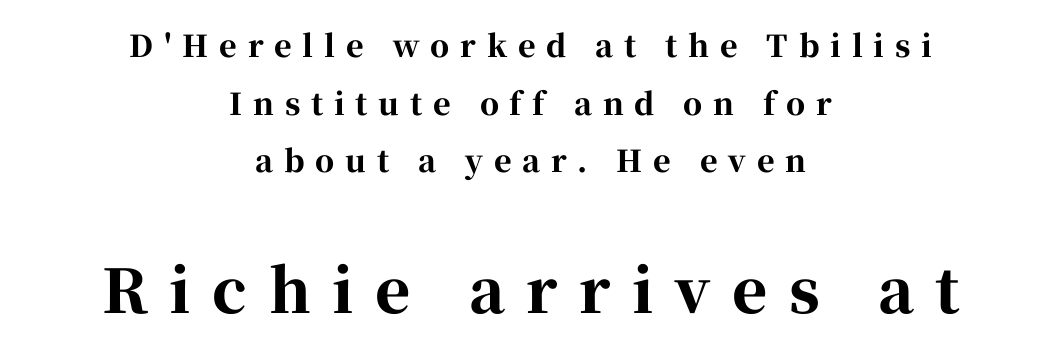
Q: Is the text bold? A: Yes.
Q: Is the text italic (slanted)? A: No, it is upright.
Q: Is the typeface a serif or a sans-serif typeface? A: Serif.
Q: Is the text underlined? A: No.
Q: How is the paragraph aligned? A: Centered.
Q: Is the spacing between letters normal or unusually wide? A: Unusually wide.
Q: Is the spacing between lines tight, normal or loose? A: Loose.
Q: Which block of text is set in a larger size, the first (top) or the second (bottom)? A: The second (bottom) one.
Q: Width (condensed, normal, or wide)? A: Normal.
Q: Stroke contrast? A: High.
Q: x-height? A: Medium.
Q: Monospaced? A: No.
